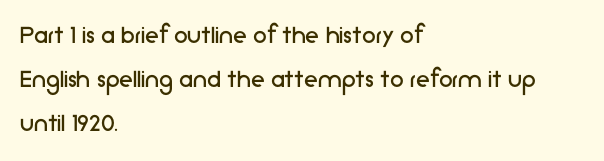
{"serif": "no", "italic": "no", "bold": "no", "weight": "regular", "width": "normal", "stroke_contrast": "low", "x_height": "medium", "monospaced": "no", "underline": "no", "align": "left", "line_spacing": "normal", "line_spacing_ratio": 1.58, "letter_spacing": "normal", "letter_spacing_em": 0.0, "glyph_px": 28}
